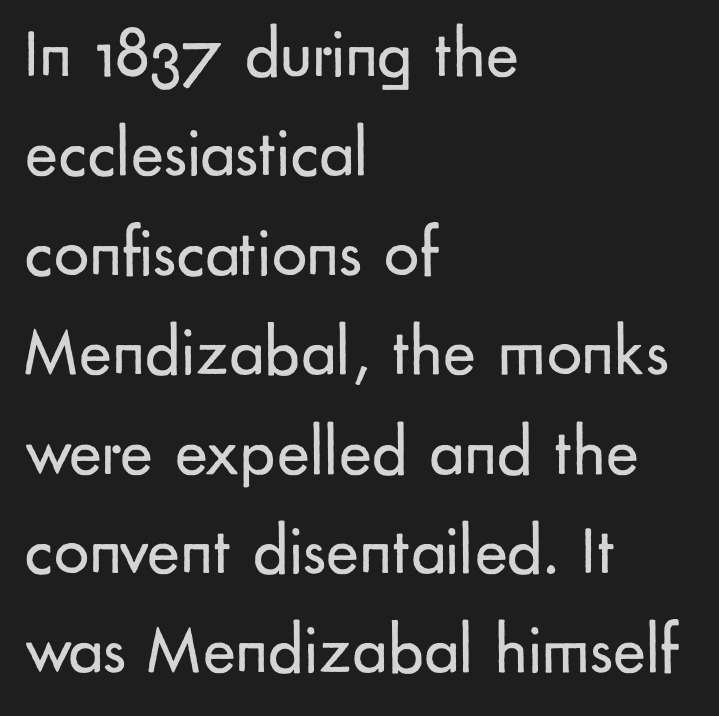
Q: Is the text bold? A: No.
Q: Is the text italic (slanted)? A: No, it is upright.
Q: Is the typeface a serif or a sans-serif typeface? A: Sans-serif.
Q: Is the text underlined? A: No.
Q: How is the paragraph aligned? A: Left-aligned.
Q: Is the spacing between letters normal or unusually wide? A: Normal.
Q: Is the spacing between lines tight, normal or loose? A: Normal.
Q: Width (condensed, normal, or wide)? A: Normal.
Q: Stroke contrast? A: Low.
Q: x-height? A: Small.
Q: Monospaced? A: No.
